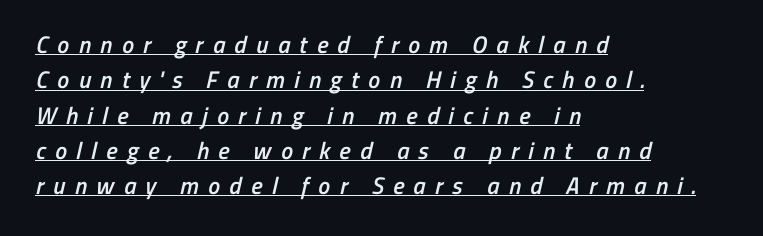
{"bold": "semi", "underline": "yes", "align": "left", "line_spacing": "normal", "line_spacing_ratio": 1.47, "letter_spacing": "wide", "letter_spacing_em": 0.39, "glyph_px": 24}
